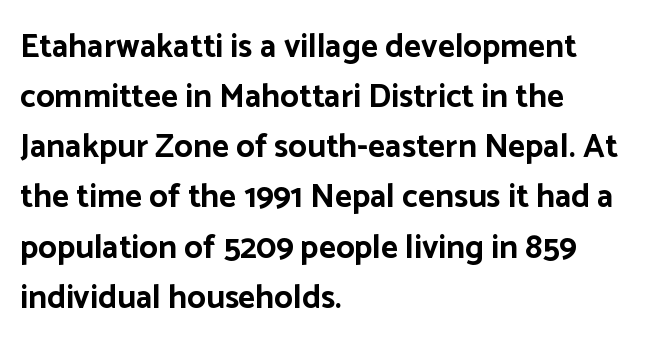
Any mark beneath the type? The region is blank. Posture: upright roman. Caption: standard tracking, unaltered. A typesetter would label this face a sans. Regular leading.
